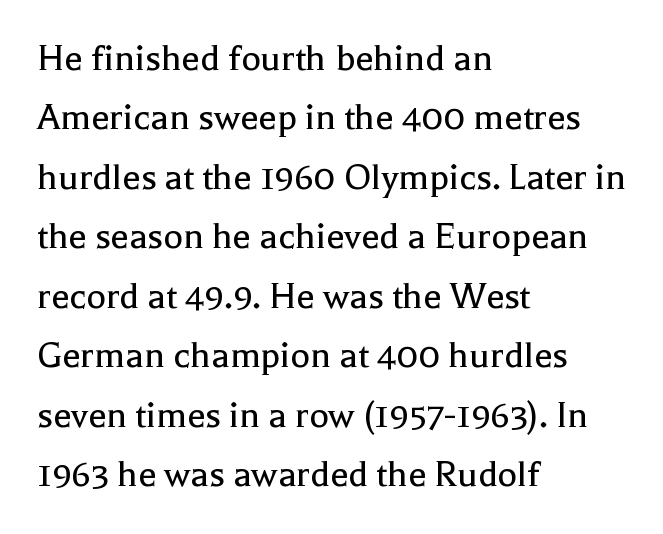
The image shows 41 px regular-weight serif type, upright; set left-aligned, normal line spacing (1.45x), normal letter spacing, not underlined; a medium x-height.
